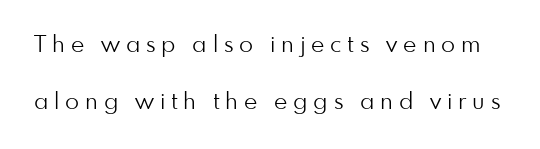
The image shows 23 px text type, upright; set loose line spacing (2.47x), unusually wide letter spacing (+0.25 em), not underlined.
